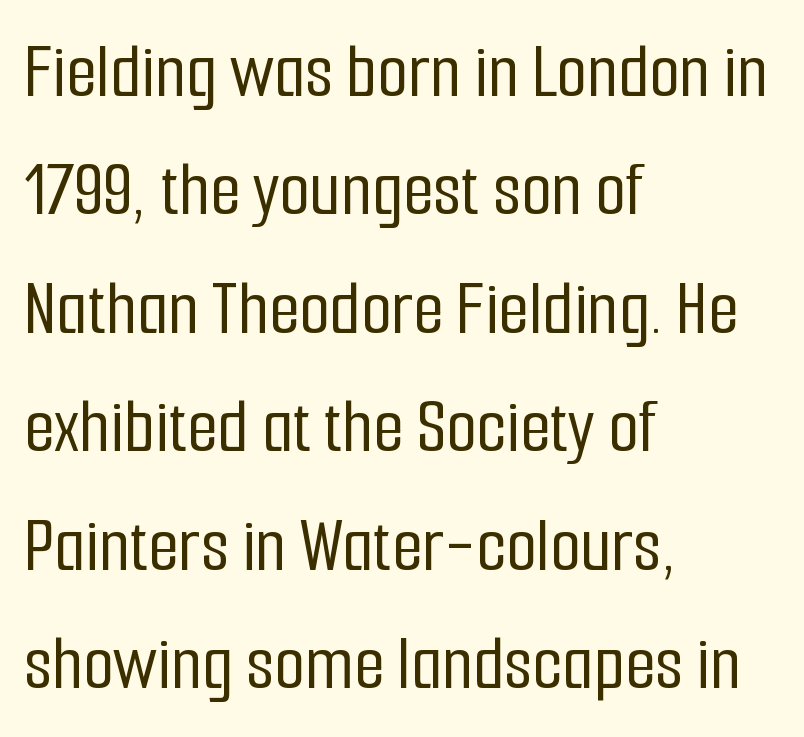
{"serif": "no", "italic": "no", "width": "condensed", "stroke_contrast": "low", "x_height": "medium", "monospaced": "no", "underline": "no", "align": "left", "line_spacing": "normal", "line_spacing_ratio": 1.5, "letter_spacing": "normal", "letter_spacing_em": 0.0, "glyph_px": 79}
